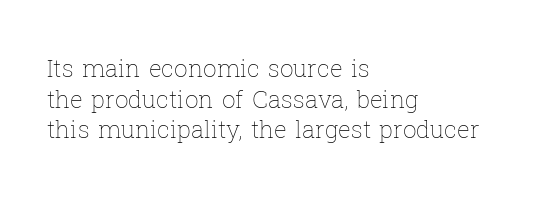
The image shows 24 px text type, upright; set left-aligned, normal line spacing (1.28x), normal letter spacing, not underlined.
